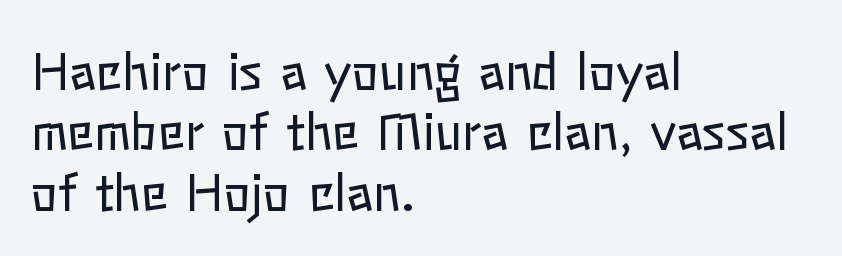
The image shows 50 px regular-weight type, upright; set left-aligned, line spacing 1.21x, normal letter spacing, not underlined; low stroke contrast and a medium x-height.
